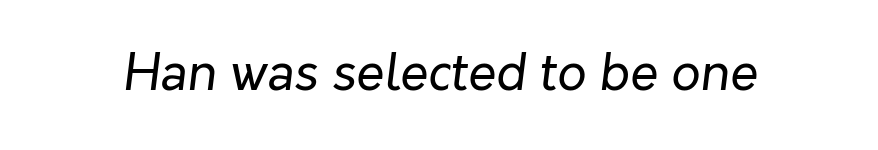
Q: Is the text bold? A: No.
Q: Is the text italic (slanted)? A: Yes, it leans right by about 7 degrees.
Q: Is the text underlined? A: No.
Q: Is the spacing between letters normal or unusually wide? A: Normal.
Q: Width (condensed, normal, or wide)? A: Normal.
Q: Stroke contrast? A: Low.
Q: x-height? A: Medium.
Q: Monospaced? A: No.
